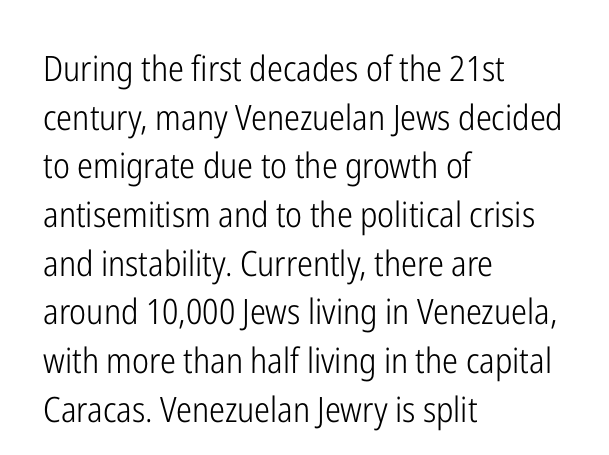
Baseline-to-baseline distance is the conventional proportion of letter height. This rendering features lettering with no underline. You could call the tracking neutral — neither tight nor loose. Alignment: flush left. Tall strokes in this sample are plumb rather than angled. Bold? No — there's no thickening of the strokes.
